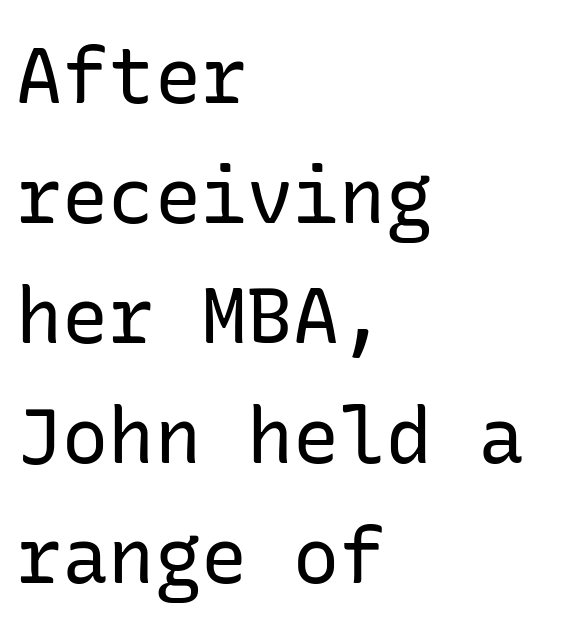
The image shows 77 px regular-weight sans-serif type, upright; set left-aligned, normal line spacing (1.56x), normal letter spacing, not underlined; low stroke contrast and a medium x-height.
